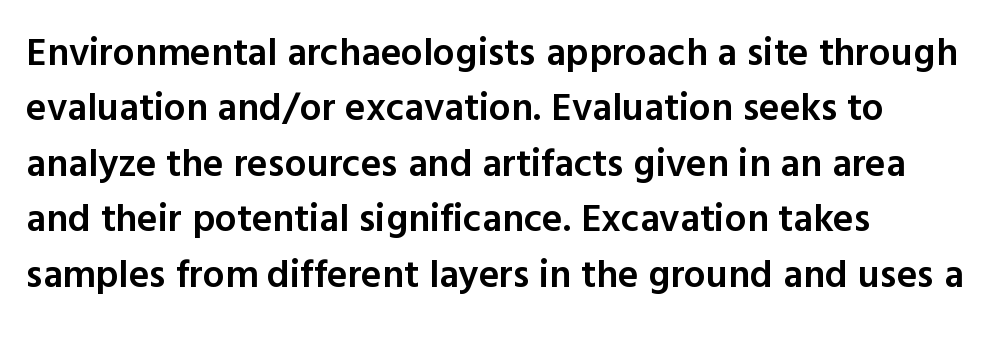
Characters remain perfectly vertical along every line. Each row of text sits above clean, open space. You can tell from the bare stems that sans-serif type was used. Letter spacing: default.
